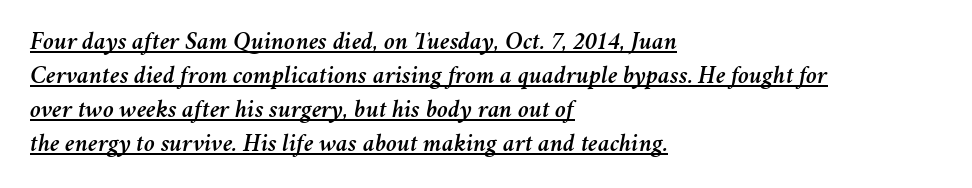
A typesetter would call this zero additional tracking. Where is the straight margin? On the left. These lines sit exactly where default settings would place them. Posture: slanted. Quick note: underline on.
